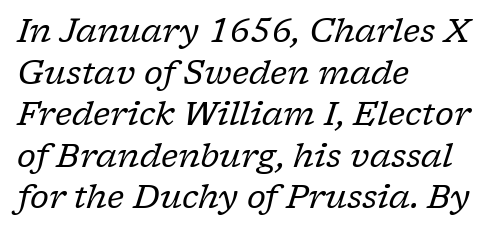
Q: Is the text bold? A: No.
Q: Is the text italic (slanted)? A: Yes, it leans right by about 17 degrees.
Q: Is the typeface a serif or a sans-serif typeface? A: Serif.
Q: Is the text underlined? A: No.
Q: How is the paragraph aligned? A: Left-aligned.
Q: Is the spacing between letters normal or unusually wide? A: Normal.
Q: Is the spacing between lines tight, normal or loose? A: Normal.
Q: Width (condensed, normal, or wide)? A: Normal.
Q: Stroke contrast? A: Low.
Q: x-height? A: Medium.
Q: Monospaced? A: No.
